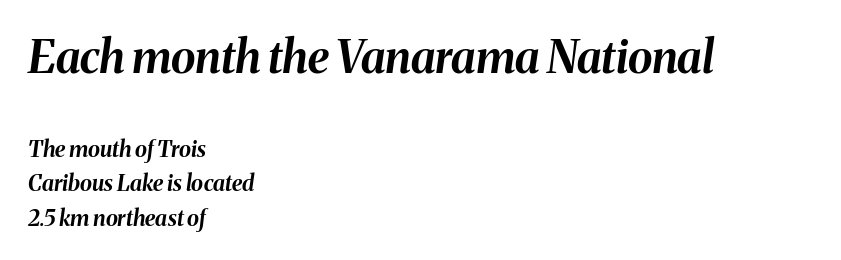
The image shows 45 px bold type, italic (leaning right); set left-aligned, normal line spacing (1.57x), normal letter spacing, not underlined; the first (top) block is 2.05x larger; medium stroke contrast and a medium x-height.
